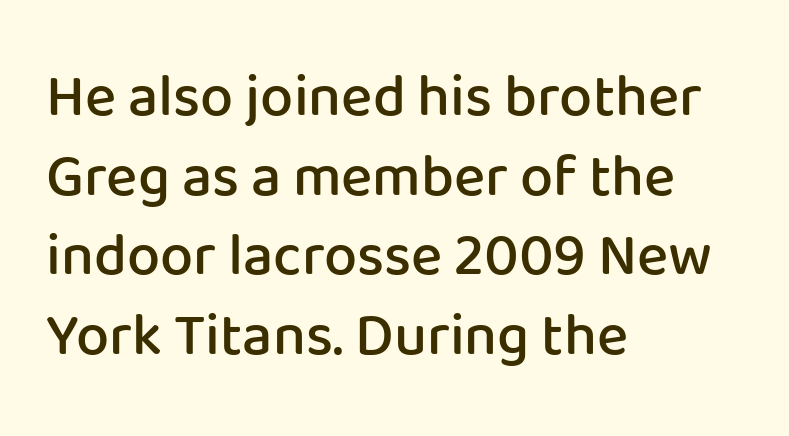
Default kerning and tracking; the words read as compact shapes. Notice the strokes are somewhat thickened but not fully heavy: this is a semibold. Looks like regular typesetting: each glyph gets only the width it needs. All the whitespace from short lines collects on the right. Notice how descenders clear the ascenders below comfortably — that's standard leading. Quick note: underline off.
